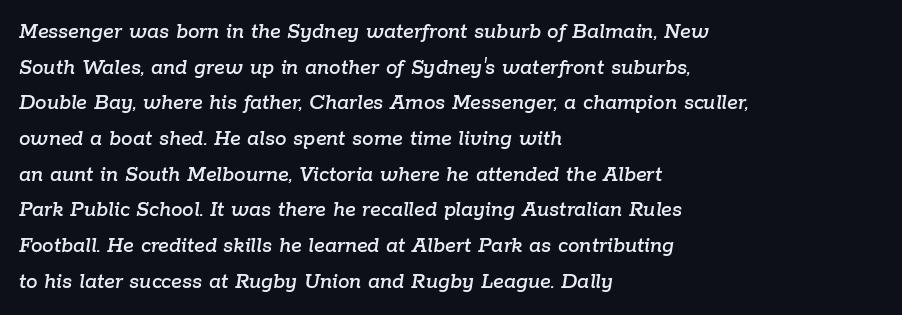
{"italic": "yes", "lean": "right", "slant_degrees": 9, "underline": "no", "align": "left", "line_spacing": "normal", "line_spacing_ratio": 1.55, "letter_spacing": "normal", "letter_spacing_em": 0.0, "glyph_px": 23}
